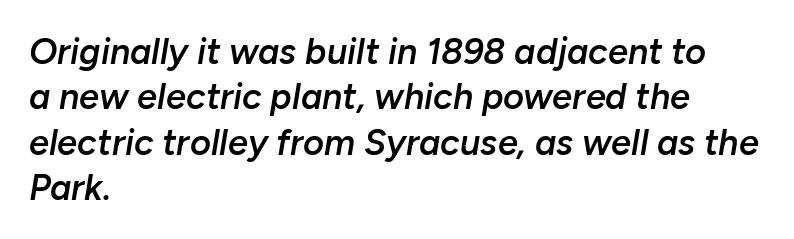
{"italic": "yes", "lean": "right", "slant_degrees": 10, "bold": "semi", "weight": "semibold", "width": "normal", "stroke_contrast": "low", "x_height": "medium", "monospaced": "no", "underline": "no", "align": "left", "line_spacing": "normal", "line_spacing_ratio": 1.26, "letter_spacing": "normal", "letter_spacing_em": 0.0, "glyph_px": 36}
